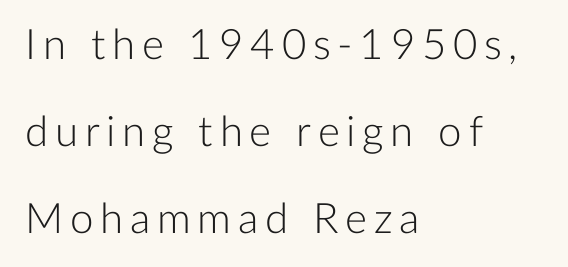
Q: Is the text bold? A: No.
Q: Is the text italic (slanted)? A: No, it is upright.
Q: Is the typeface a serif or a sans-serif typeface? A: Sans-serif.
Q: Is the text underlined? A: No.
Q: How is the paragraph aligned? A: Left-aligned.
Q: Is the spacing between lines tight, normal or loose? A: Loose.
Q: Width (condensed, normal, or wide)? A: Normal.
Q: Stroke contrast? A: Low.
Q: x-height? A: Medium.
Q: Monospaced? A: No.
